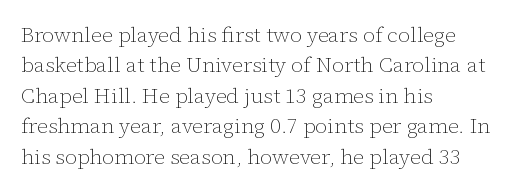
Letter spacing: default. Ink coverage per letter is moderate at most. The rag falls on the right side of this text block. Descenders are the only things crossing below the line. This block has exactly the height ordinary leading produces. This is the regular roman posture of the typeface.
